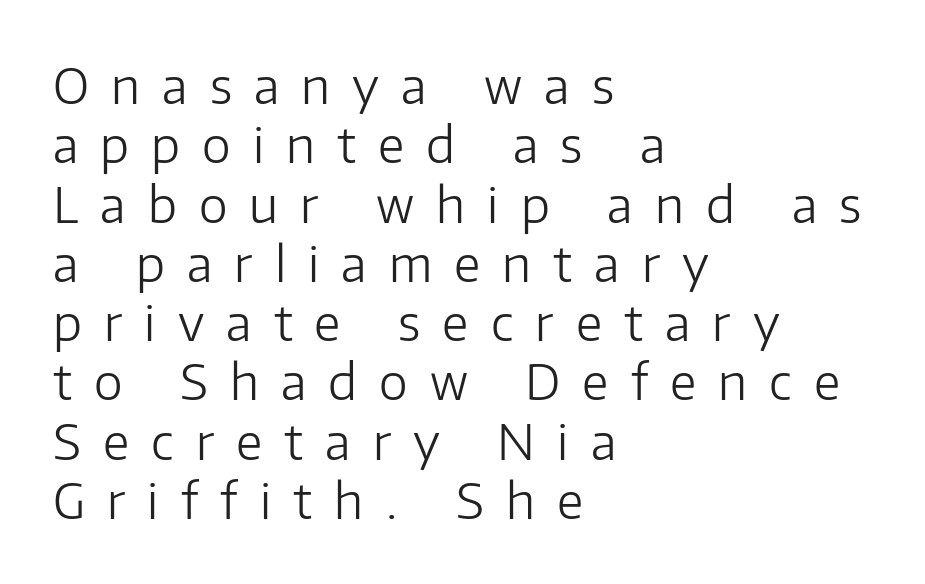
Q: Is the text bold? A: No.
Q: Is the text italic (slanted)? A: No, it is upright.
Q: Is the typeface a serif or a sans-serif typeface? A: Sans-serif.
Q: Is the text underlined? A: No.
Q: How is the paragraph aligned? A: Left-aligned.
Q: Is the spacing between letters normal or unusually wide? A: Unusually wide.
Q: Width (condensed, normal, or wide)? A: Normal.
Q: Stroke contrast? A: Low.
Q: x-height? A: Medium.
Q: Monospaced? A: No.
